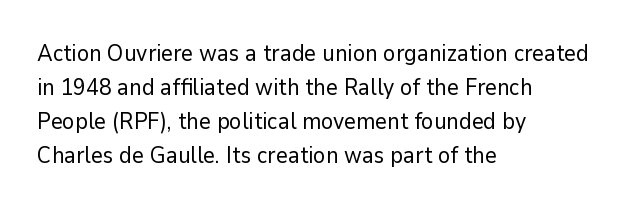
The type sits square on the baseline with zero lean. Stem width sits at or under what a default text font uses. Horizontally, the lines are justified to the leading edge only. This sample keeps an unexceptional amount of space between lines. The space beneath each line is pristine and unruled. There is no visible air inserted between adjacent glyphs.
